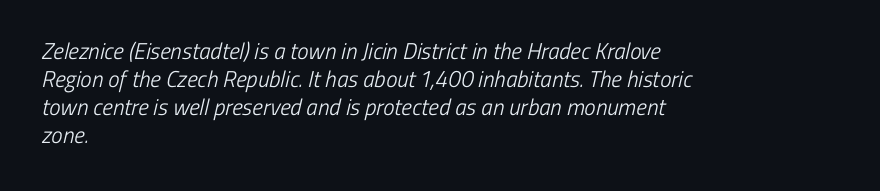
Q: Is the text bold? A: No.
Q: Is the text underlined? A: No.
Q: How is the paragraph aligned? A: Left-aligned.
Q: Is the spacing between letters normal or unusually wide? A: Normal.
